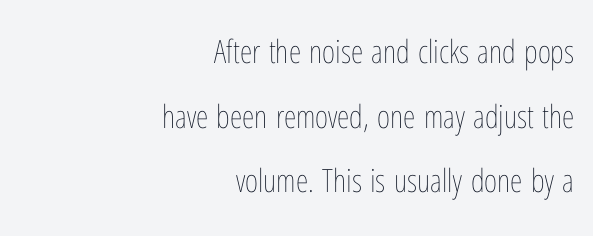
Q: Is the text bold? A: No.
Q: Is the text italic (slanted)? A: No, it is upright.
Q: Is the text underlined? A: No.
Q: How is the paragraph aligned? A: Right-aligned.
Q: Is the spacing between letters normal or unusually wide? A: Normal.
Q: Is the spacing between lines tight, normal or loose? A: Loose.
Q: Width (condensed, normal, or wide)? A: Condensed.
Q: Stroke contrast? A: Low.
Q: x-height? A: Medium.
Q: Monospaced? A: No.
